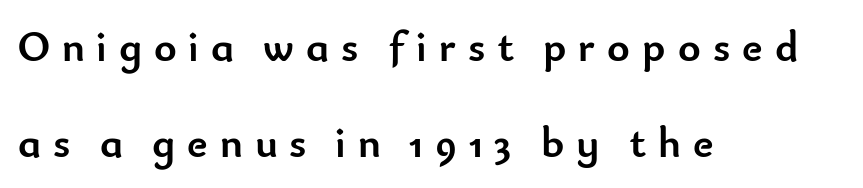
{"serif": "no", "italic": "no", "bold": "yes", "weight": "semibold", "width": "normal", "stroke_contrast": "low", "x_height": "small", "monospaced": "no", "underline": "no", "align": "left", "line_spacing": "loose", "line_spacing_ratio": 2.23, "letter_spacing": "wide", "letter_spacing_em": 0.28, "glyph_px": 43}
